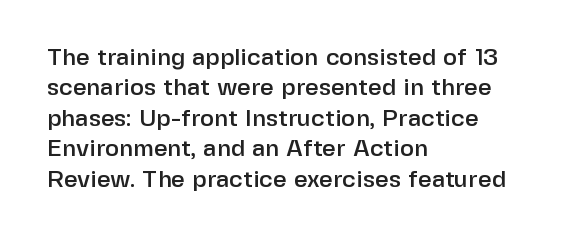
The image shows 24 px text type, upright; set left-aligned, normal line spacing (1.27x), normal letter spacing, not underlined.
